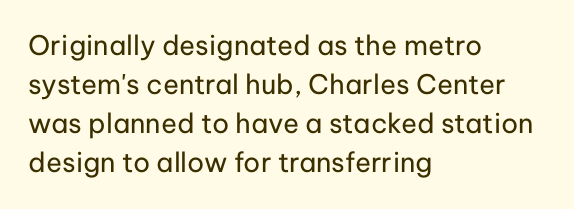
Q: Is the text bold? A: No.
Q: Is the text italic (slanted)? A: No, it is upright.
Q: Is the text underlined? A: No.
Q: How is the paragraph aligned? A: Left-aligned.
Q: Is the spacing between letters normal or unusually wide? A: Normal.
Q: Is the spacing between lines tight, normal or loose? A: Normal.
